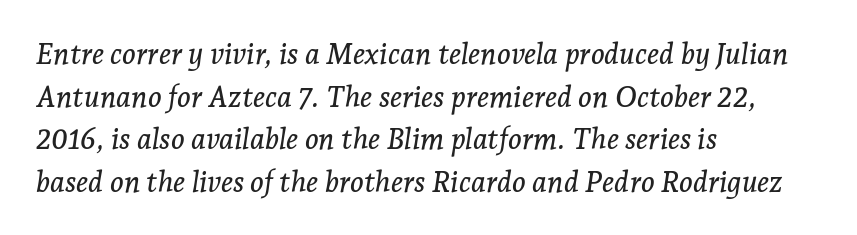
Q: Is the text italic (slanted)? A: Yes, it leans right by about 7 degrees.
Q: Is the typeface a serif or a sans-serif typeface? A: Serif.
Q: Is the text underlined? A: No.
Q: How is the paragraph aligned? A: Left-aligned.
Q: Is the spacing between letters normal or unusually wide? A: Normal.
Q: Is the spacing between lines tight, normal or loose? A: Normal.
Q: Width (condensed, normal, or wide)? A: Normal.
Q: Stroke contrast? A: Low.
Q: x-height? A: Medium.
Q: Monospaced? A: No.
